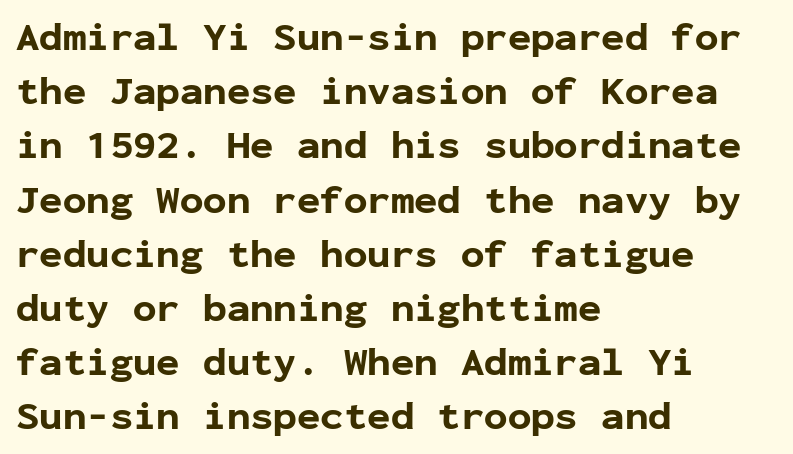
The image shows 39 px bold sans-serif type, upright, monospaced; set left-aligned, normal line spacing (1.39x), normal letter spacing, not underlined; low stroke contrast and a medium x-height.
